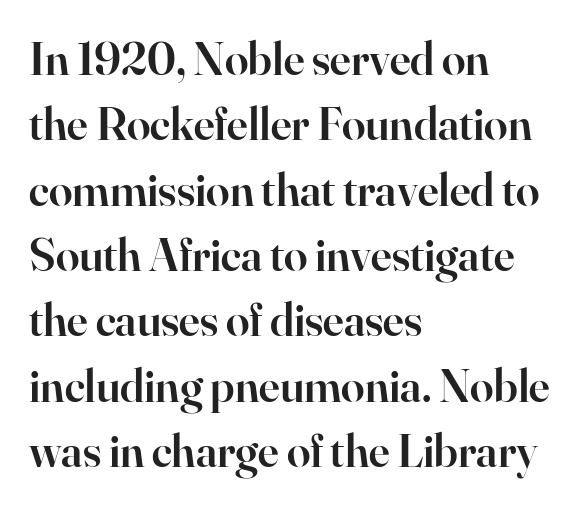
Between one letter and the next there's only the usual sliver of space. One glance says typical: line gaps are just what's usual. Notice how the stems are strictly vertical — no italics here. The paragraph shown leans on its left margin.
